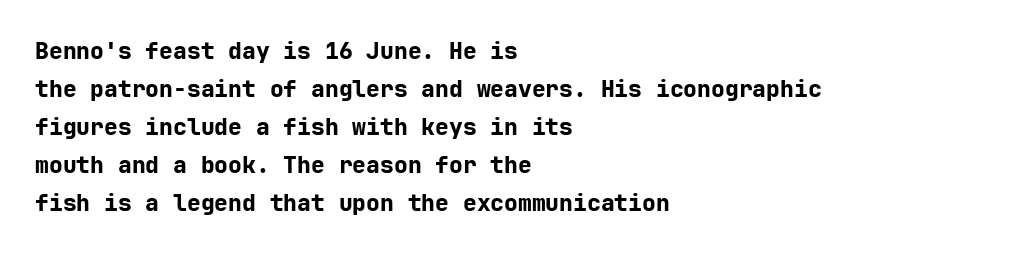
Q: Is the text bold? A: Yes.
Q: Is the text italic (slanted)? A: No, it is upright.
Q: Is the text underlined? A: No.
Q: How is the paragraph aligned? A: Left-aligned.
Q: Is the spacing between letters normal or unusually wide? A: Normal.
Q: Is the spacing between lines tight, normal or loose? A: Normal.
